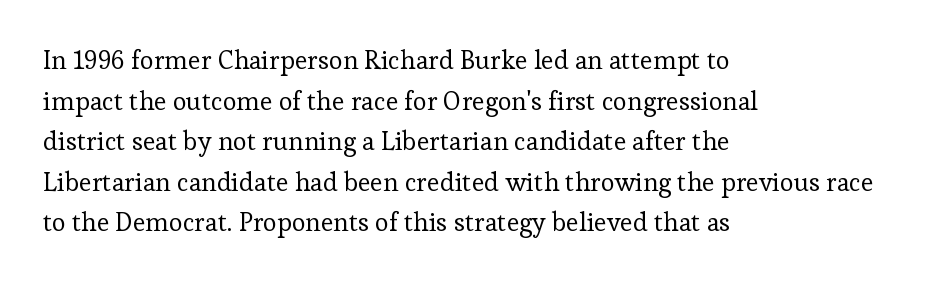
{"italic": "no", "bold": "no", "underline": "no", "align": "left", "line_spacing": "normal", "line_spacing_ratio": 1.56, "letter_spacing": "normal", "letter_spacing_em": 0.0, "glyph_px": 26}
